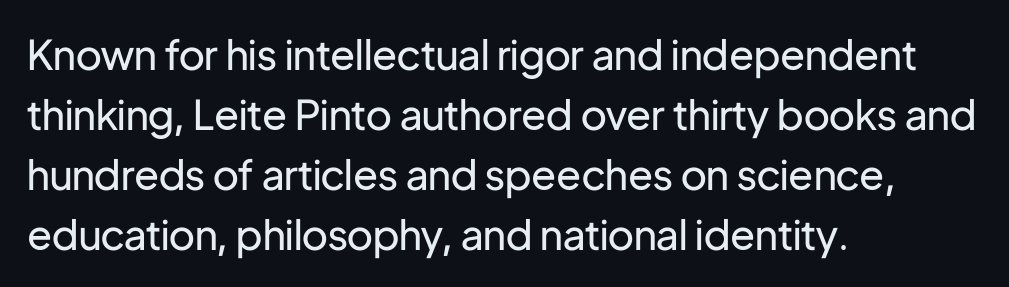
Q: Is the text bold? A: No.
Q: Is the text italic (slanted)? A: No, it is upright.
Q: Is the typeface a serif or a sans-serif typeface? A: Sans-serif.
Q: Is the text underlined? A: No.
Q: How is the paragraph aligned? A: Left-aligned.
Q: Is the spacing between letters normal or unusually wide? A: Normal.
Q: Is the spacing between lines tight, normal or loose? A: Normal.
Q: Width (condensed, normal, or wide)? A: Normal.
Q: Stroke contrast? A: Low.
Q: x-height? A: Medium.
Q: Monospaced? A: No.
